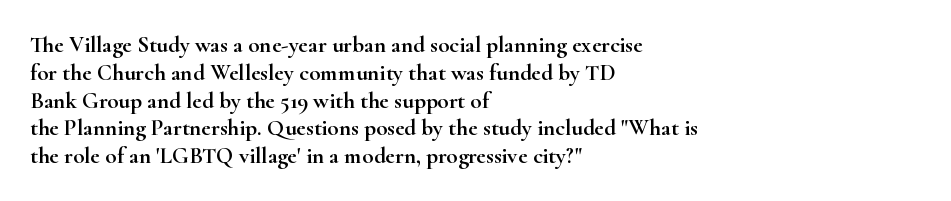
{"italic": "no", "underline": "no", "align": "left", "line_spacing_ratio": 1.21, "letter_spacing": "normal", "letter_spacing_em": 0.0, "glyph_px": 23}
